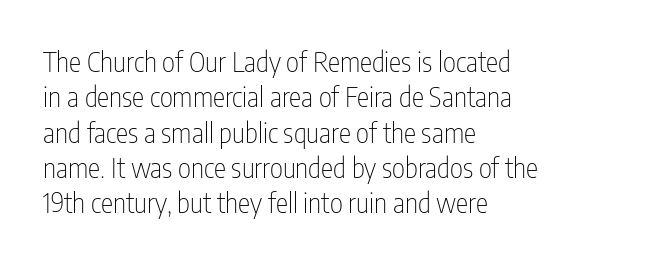
{"serif": "no", "italic": "no", "bold": "no", "weight": "thin", "width": "condensed", "stroke_contrast": "low", "x_height": "medium", "monospaced": "no", "underline": "no", "align": "left", "line_spacing": "normal", "line_spacing_ratio": 1.26, "letter_spacing": "normal", "letter_spacing_em": 0.0, "glyph_px": 28}
